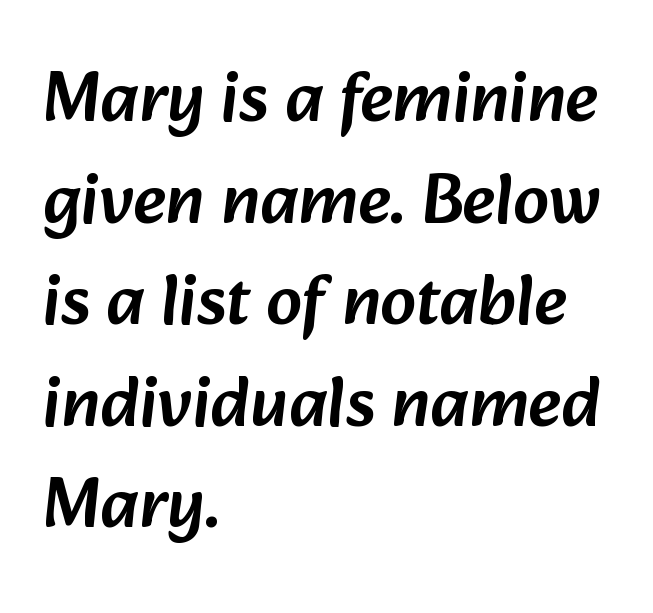
{"serif": "no", "width": "normal", "stroke_contrast": "low", "x_height": "medium", "monospaced": "no", "underline": "no", "align": "left", "line_spacing": "normal", "line_spacing_ratio": 1.43, "letter_spacing": "normal", "letter_spacing_em": 0.0, "glyph_px": 71}
